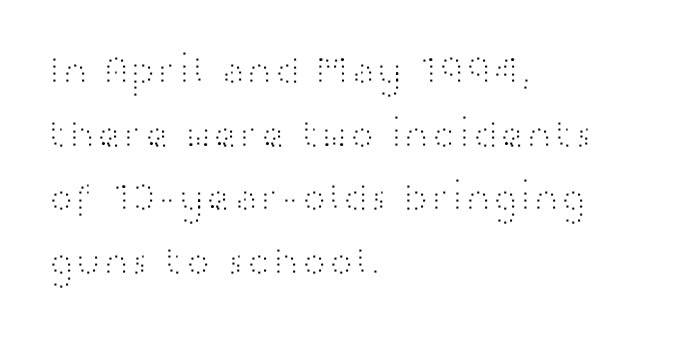
The image shows 41 px light, wide sans-serif type, upright; set left-aligned, normal line spacing (1.55x), normal letter spacing, not underlined; high stroke contrast and a medium x-height.
